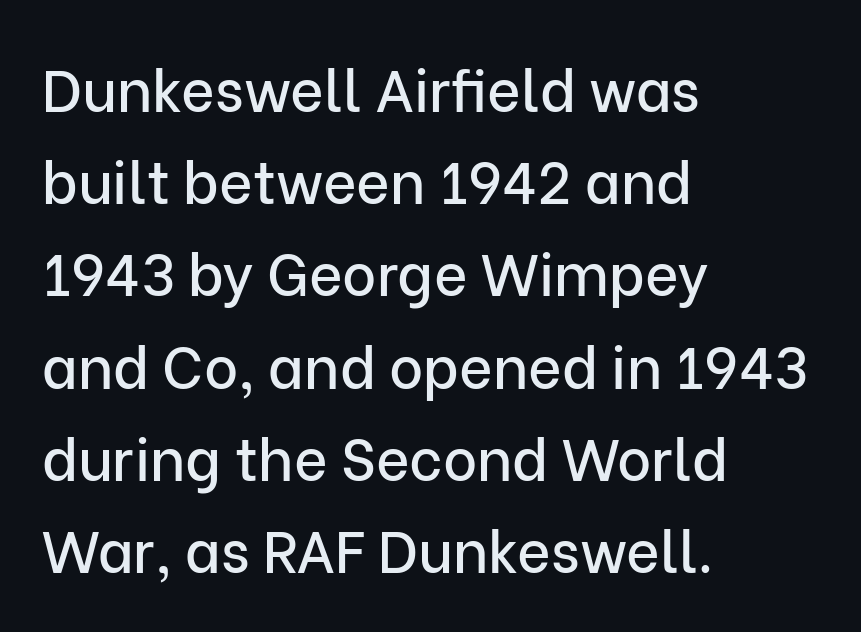
The image shows 58 px sans-serif type, upright; set left-aligned, normal line spacing (1.59x), normal letter spacing, not underlined; low stroke contrast and a medium x-height.
